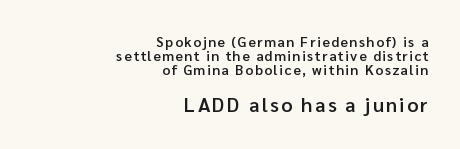
The image shows 20 px text type, upright; set right-aligned, tight line spacing (0.99x), not underlined; the second (bottom) block is 1.43x larger.
